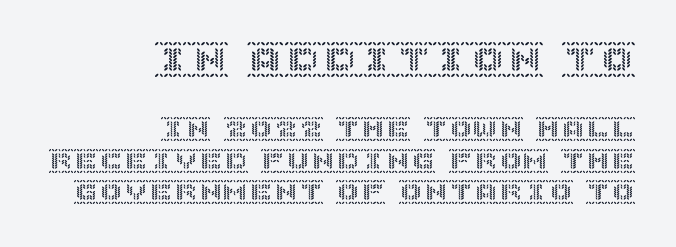
The image shows 37 px text type, upright; set right-aligned, normal line spacing (1.26x), normal letter spacing, not underlined; the first (top) block is 1.48x larger; a large x-height.
